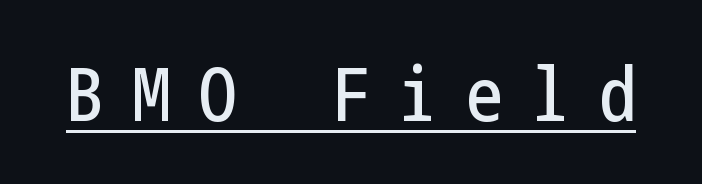
This rendering employs a face without finishing strokes, i.e., a sans-serif. In terms of letterspacing, this is a distinctly airy, spread setting. Ordinary non-slanted type is in use. This is underlined copy, the kind a proofreader might mark for attention.
